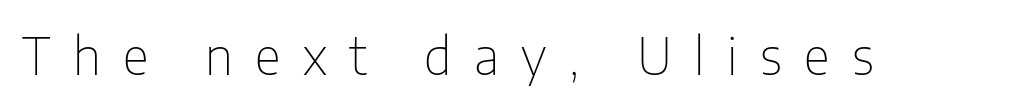
The image shows 51 px thin, condensed sans-serif type, upright; set unusually wide letter spacing (+0.44 em), not underlined; low stroke contrast and a medium x-height.
